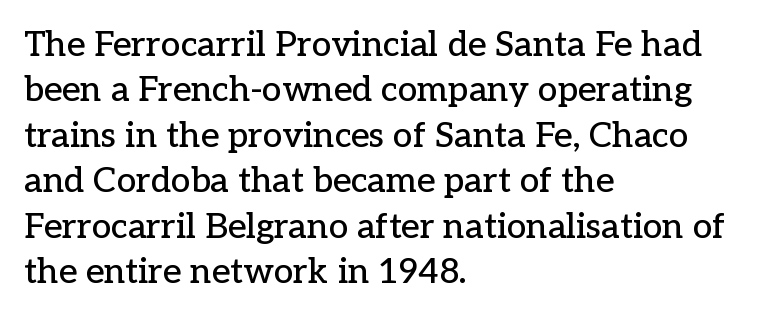
{"serif": "yes", "italic": "no", "width": "normal", "stroke_contrast": "low", "x_height": "medium", "monospaced": "no", "underline": "no", "align": "left", "line_spacing": "normal", "line_spacing_ratio": 1.3, "letter_spacing": "normal", "letter_spacing_em": 0.0, "glyph_px": 35}
